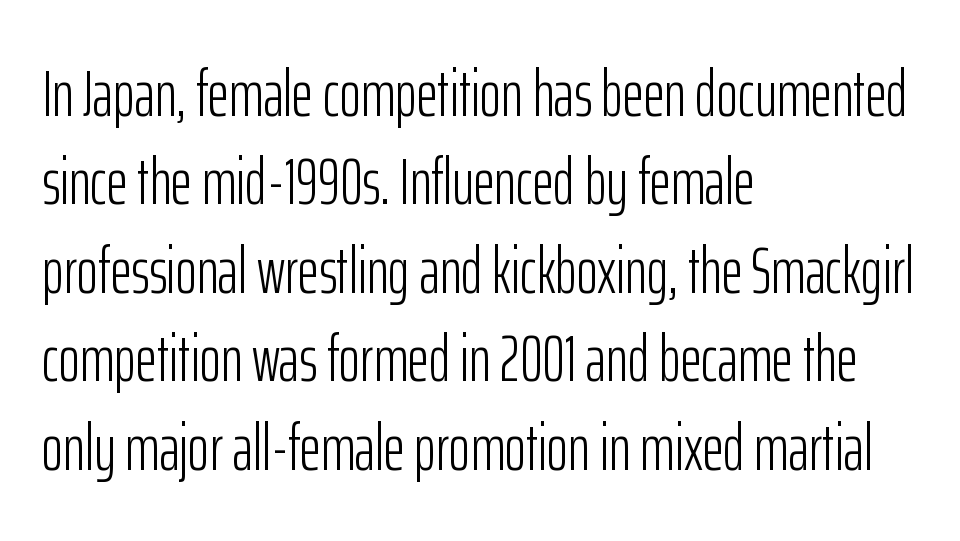
Here the designer chose a conventional face with non-uniform glyph widths. In terms of posture, this sample is upright. Is this a heavy cut? Hardly; it is regular or lighter. Plain, unruled lines of type.
